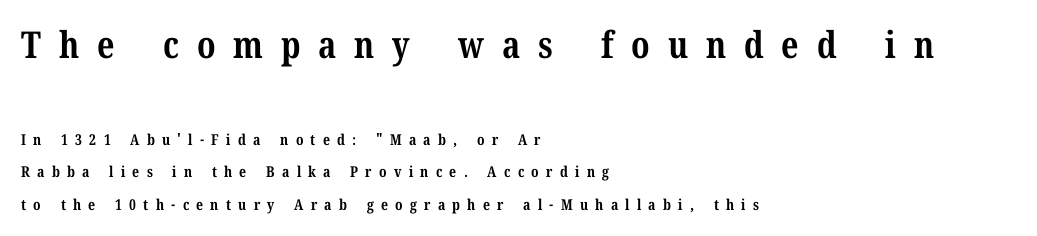
Q: Is the text bold? A: Yes.
Q: Is the text italic (slanted)? A: No, it is upright.
Q: Is the typeface a serif or a sans-serif typeface? A: Serif.
Q: Is the text underlined? A: No.
Q: How is the paragraph aligned? A: Left-aligned.
Q: Is the spacing between letters normal or unusually wide? A: Unusually wide.
Q: Is the spacing between lines tight, normal or loose? A: Loose.
Q: Which block of text is set in a larger size, the first (top) or the second (bottom)? A: The first (top) one.
Q: Width (condensed, normal, or wide)? A: Normal.
Q: Stroke contrast? A: Medium.
Q: x-height? A: Medium.
Q: Monospaced? A: No.
